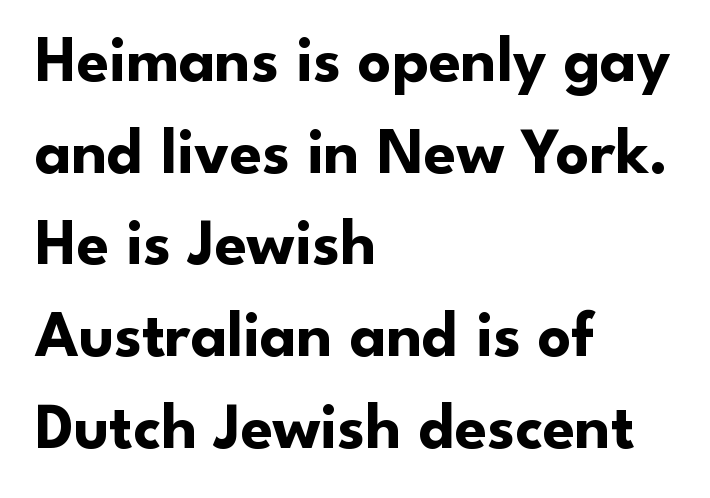
{"serif": "no", "italic": "no", "bold": "yes", "weight": "bold", "width": "normal", "stroke_contrast": "low", "x_height": "small", "monospaced": "no", "underline": "no", "align": "left", "line_spacing": "normal", "line_spacing_ratio": 1.41, "letter_spacing": "normal", "letter_spacing_em": 0.0, "glyph_px": 65}
